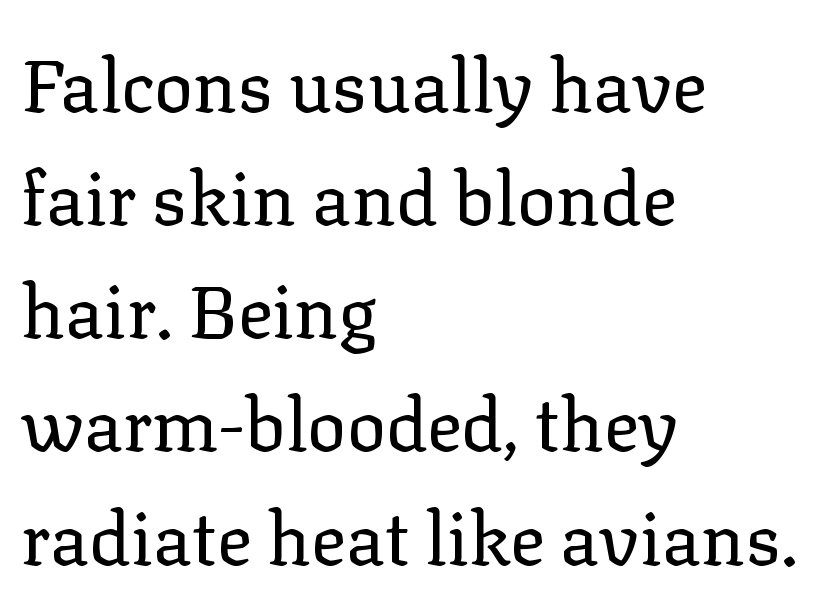
Q: Is the text bold? A: No.
Q: Is the text italic (slanted)? A: No, it is upright.
Q: Is the typeface a serif or a sans-serif typeface? A: Serif.
Q: Is the text underlined? A: No.
Q: How is the paragraph aligned? A: Left-aligned.
Q: Is the spacing between letters normal or unusually wide? A: Normal.
Q: Is the spacing between lines tight, normal or loose? A: Normal.
Q: Width (condensed, normal, or wide)? A: Normal.
Q: Stroke contrast? A: Low.
Q: x-height? A: Medium.
Q: Monospaced? A: No.
